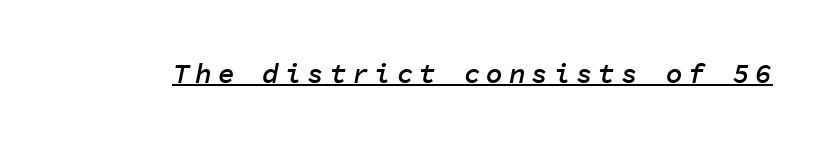
Q: Is the text bold? A: Semi-bold.
Q: Is the text italic (slanted)? A: Yes, it leans right by about 11 degrees.
Q: Is the text underlined? A: Yes.
Q: Is the spacing between letters normal or unusually wide? A: Unusually wide.
Q: Width (condensed, normal, or wide)? A: Normal.
Q: Stroke contrast? A: Low.
Q: x-height? A: Medium.
Q: Monospaced? A: Yes.
